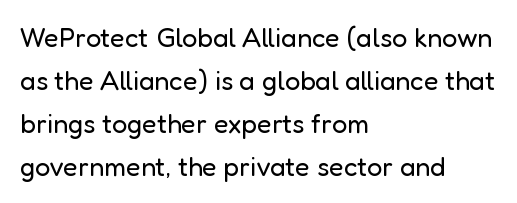
{"italic": "no", "bold": "no", "underline": "no", "align": "left", "line_spacing": "normal", "line_spacing_ratio": 1.59, "letter_spacing": "normal", "letter_spacing_em": 0.0, "glyph_px": 27}
